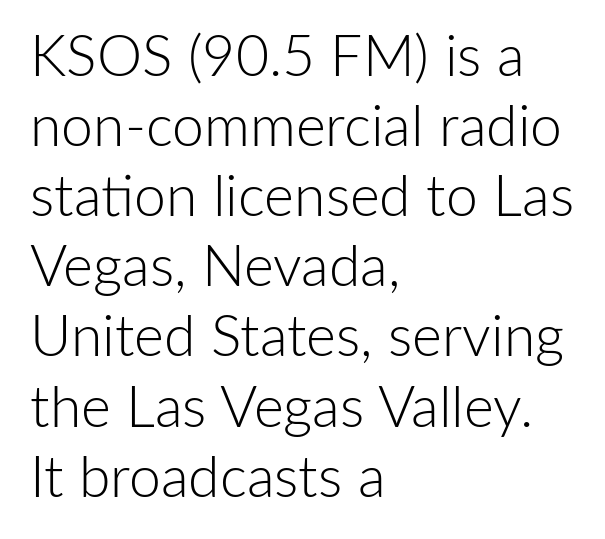
Q: Is the text bold? A: No.
Q: Is the text italic (slanted)? A: No, it is upright.
Q: Is the typeface a serif or a sans-serif typeface? A: Sans-serif.
Q: Is the text underlined? A: No.
Q: How is the paragraph aligned? A: Left-aligned.
Q: Is the spacing between letters normal or unusually wide? A: Normal.
Q: Width (condensed, normal, or wide)? A: Normal.
Q: Stroke contrast? A: Low.
Q: x-height? A: Medium.
Q: Monospaced? A: No.
